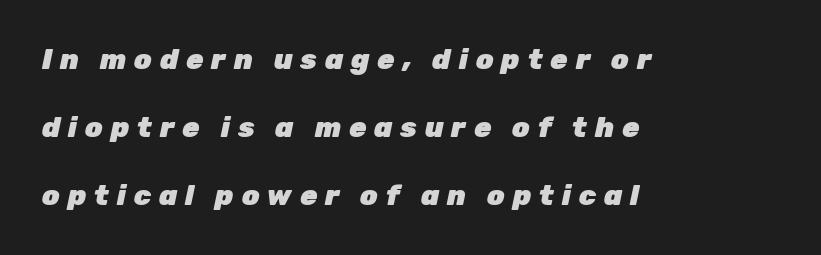
Q: Is the text bold? A: Yes.
Q: Is the text italic (slanted)? A: Yes, it leans right by about 12 degrees.
Q: Is the text underlined? A: No.
Q: How is the paragraph aligned? A: Left-aligned.
Q: Is the spacing between letters normal or unusually wide? A: Unusually wide.
Q: Is the spacing between lines tight, normal or loose? A: Loose.
Q: Width (condensed, normal, or wide)? A: Normal.
Q: Stroke contrast? A: Low.
Q: x-height? A: Medium.
Q: Monospaced? A: No.
